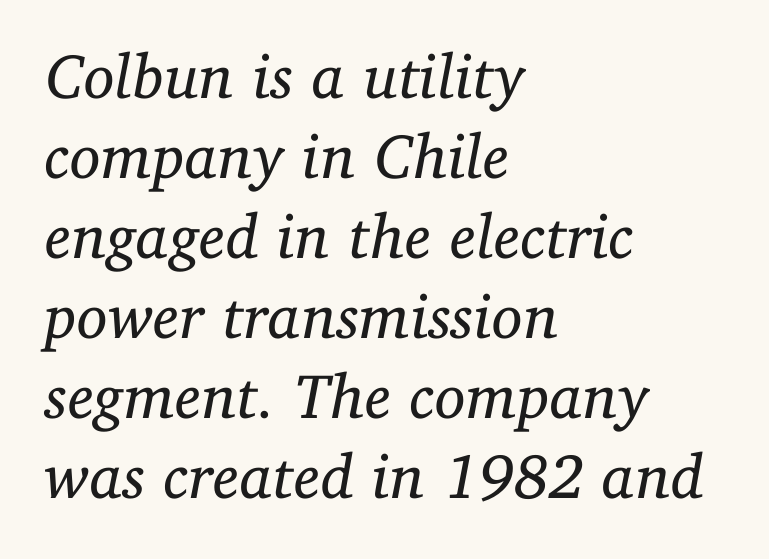
Q: Is the text bold? A: No.
Q: Is the text italic (slanted)? A: Yes, it leans right by about 11 degrees.
Q: Is the typeface a serif or a sans-serif typeface? A: Serif.
Q: Is the text underlined? A: No.
Q: How is the paragraph aligned? A: Left-aligned.
Q: Is the spacing between letters normal or unusually wide? A: Normal.
Q: Is the spacing between lines tight, normal or loose? A: Normal.
Q: Width (condensed, normal, or wide)? A: Normal.
Q: Stroke contrast? A: Low.
Q: x-height? A: Medium.
Q: Monospaced? A: No.
